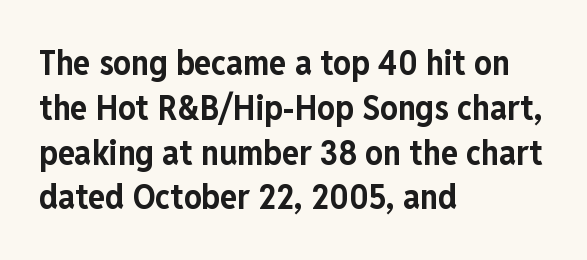
{"serif": "no", "italic": "no", "bold": "yes", "weight": "bold", "width": "condensed", "stroke_contrast": "low", "x_height": "medium", "monospaced": "no", "underline": "no", "align": "left", "line_spacing": "normal", "line_spacing_ratio": 1.28, "letter_spacing": "normal", "letter_spacing_em": 0.0, "glyph_px": 35}
